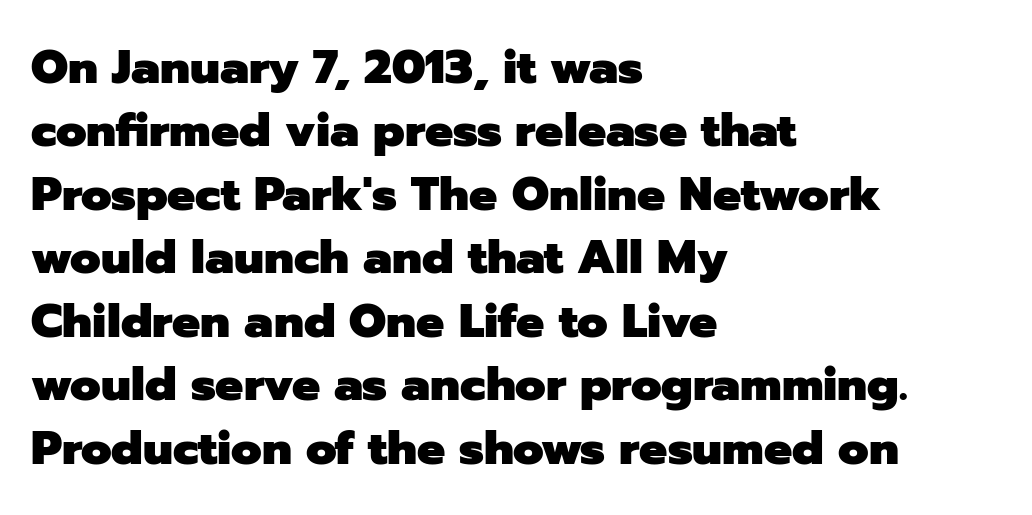
This rendering uses left alignment, leaving the right contour irregular. Leading: standard. Each row of text sits above clean, open space. Look at the stroke-to-counter ratio: heavy, a bold.
